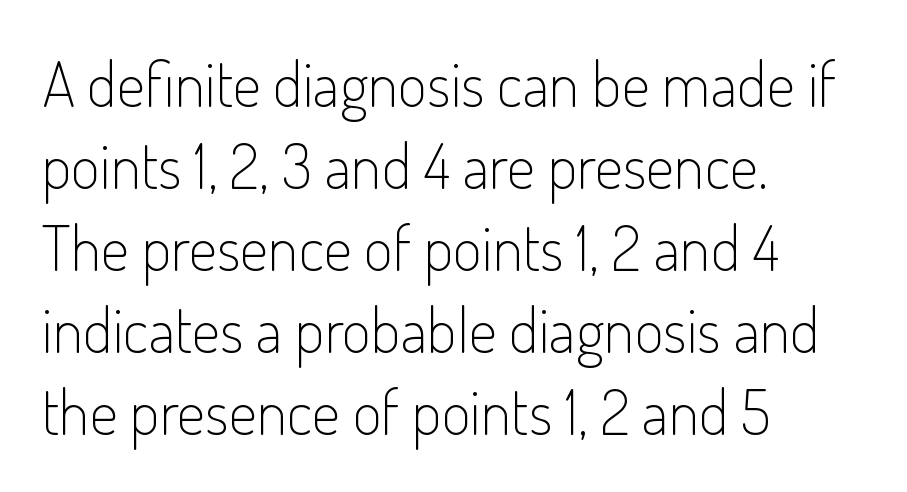
{"serif": "no", "italic": "no", "bold": "no", "weight": "light", "width": "condensed", "stroke_contrast": "low", "x_height": "small", "monospaced": "no", "underline": "no", "align": "left", "line_spacing": "normal", "line_spacing_ratio": 1.3, "letter_spacing": "normal", "letter_spacing_em": 0.0, "glyph_px": 63}
